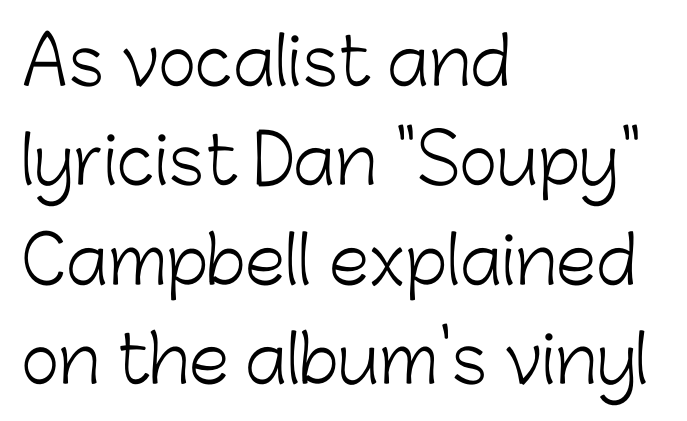
The image shows 65 px light sans-serif type, upright; set left-aligned, normal line spacing (1.53x), normal letter spacing, not underlined; low stroke contrast and a medium x-height.
